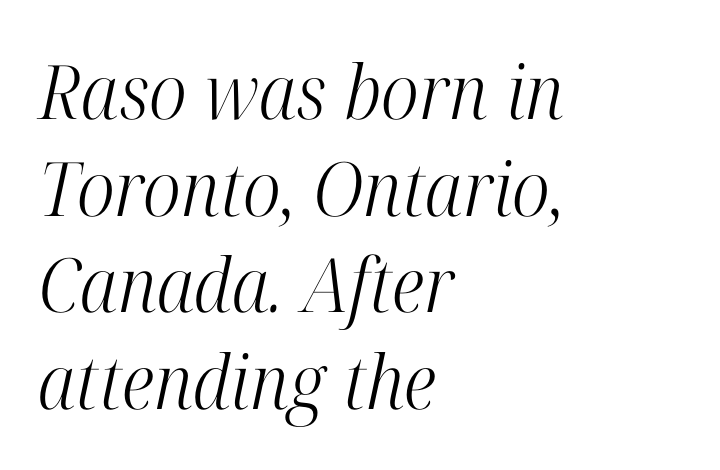
Q: Is the text bold? A: No.
Q: Is the text italic (slanted)? A: Yes, it leans right by about 12 degrees.
Q: Is the typeface a serif or a sans-serif typeface? A: Serif.
Q: Is the text underlined? A: No.
Q: How is the paragraph aligned? A: Left-aligned.
Q: Is the spacing between letters normal or unusually wide? A: Normal.
Q: Is the spacing between lines tight, normal or loose? A: Normal.
Q: Width (condensed, normal, or wide)? A: Condensed.
Q: Stroke contrast? A: High.
Q: x-height? A: Medium.
Q: Monospaced? A: No.
